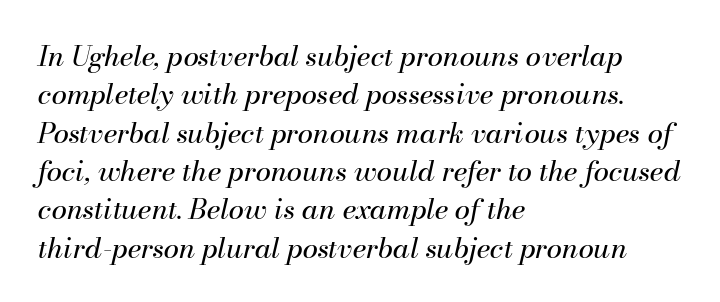
{"italic": "yes", "lean": "right", "slant_degrees": 13, "bold": "no", "weight": "regular", "width": "normal", "stroke_contrast": "medium", "x_height": "small", "monospaced": "no", "underline": "no", "align": "left", "line_spacing": "normal", "line_spacing_ratio": 1.37, "letter_spacing": "normal", "letter_spacing_em": 0.0, "glyph_px": 28}
